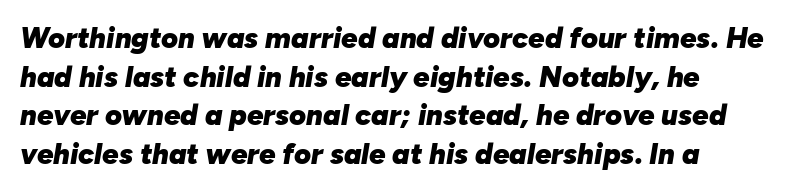
The image shows 29 px heavy type, italic (leaning right); set left-aligned, normal line spacing (1.33x), normal letter spacing, not underlined; low stroke contrast and a medium x-height.
